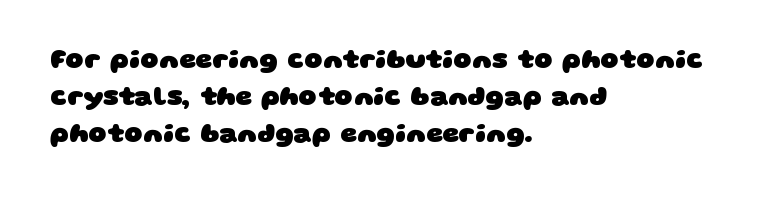
{"bold": "yes", "underline": "no", "align": "left", "line_spacing": "normal", "line_spacing_ratio": 1.42, "letter_spacing": "normal", "letter_spacing_em": 0.0, "glyph_px": 26}
